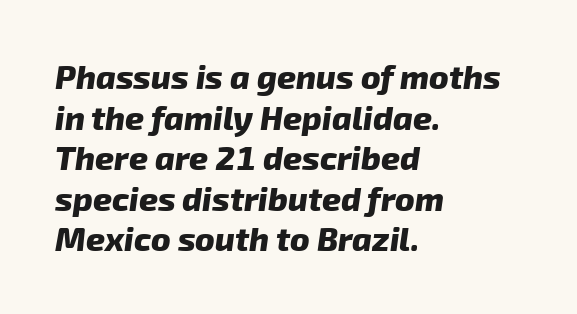
Q: Is the text bold? A: Yes.
Q: Is the typeface a serif or a sans-serif typeface? A: Sans-serif.
Q: Is the text underlined? A: No.
Q: How is the paragraph aligned? A: Left-aligned.
Q: Is the spacing between letters normal or unusually wide? A: Normal.
Q: Width (condensed, normal, or wide)? A: Normal.
Q: Stroke contrast? A: Low.
Q: x-height? A: Medium.
Q: Monospaced? A: No.
